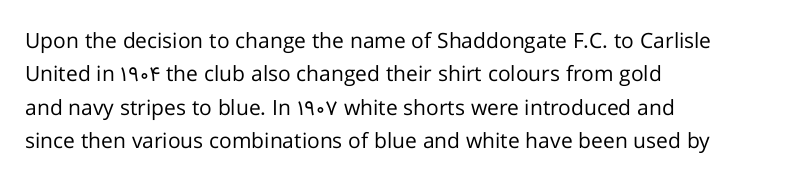
How would I describe the line gaps? Plain and ordinary. Weight: in the light-to-regular range. The type is set solid horizontally, with unmodified tracking. The lines are quadded left.
